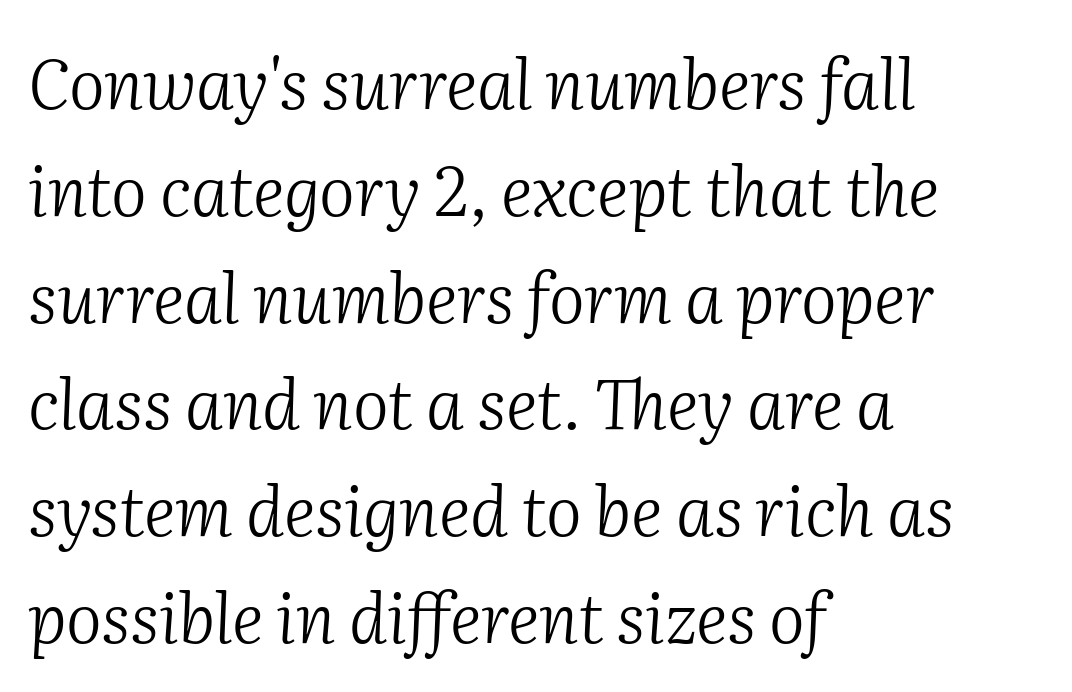
The image shows 68 px light serif type, italic (leaning right); set left-aligned, normal line spacing (1.57x), normal letter spacing, not underlined; medium stroke contrast and a medium x-height.
